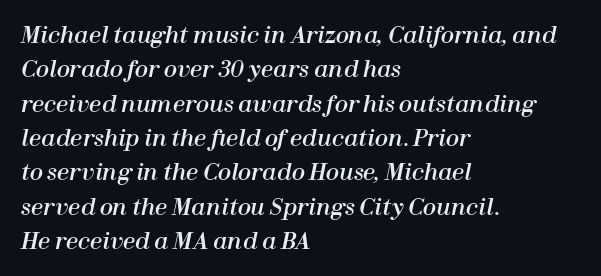
{"italic": "yes", "lean": "right", "slant_degrees": 12, "underline": "no", "align": "left", "line_spacing": "normal", "line_spacing_ratio": 1.56, "letter_spacing": "normal", "letter_spacing_em": 0.0, "glyph_px": 22}
